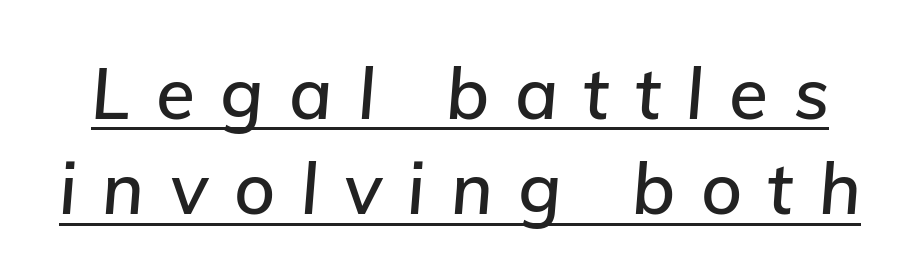
{"italic": "yes", "lean": "right", "slant_degrees": 5, "width": "normal", "stroke_contrast": "low", "x_height": "medium", "monospaced": "no", "underline": "yes", "line_spacing": "normal", "line_spacing_ratio": 1.34, "letter_spacing": "wide", "letter_spacing_em": 0.36, "glyph_px": 71}
